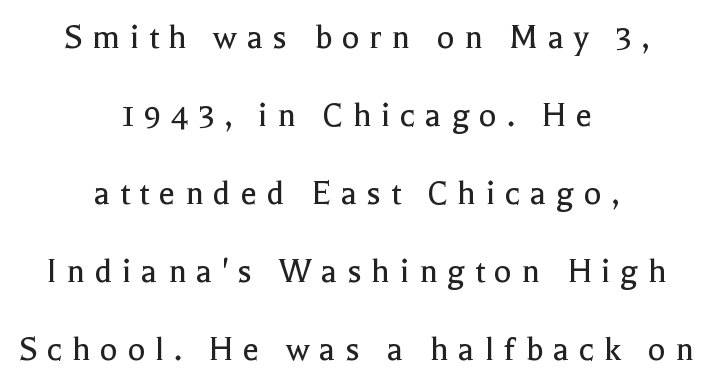
{"serif": "yes", "italic": "no", "bold": "no", "weight": "regular", "width": "normal", "x_height": "medium", "monospaced": "no", "underline": "no", "align": "center", "line_spacing": "loose", "line_spacing_ratio": 2.11, "letter_spacing": "wide", "letter_spacing_em": 0.26, "glyph_px": 37}
